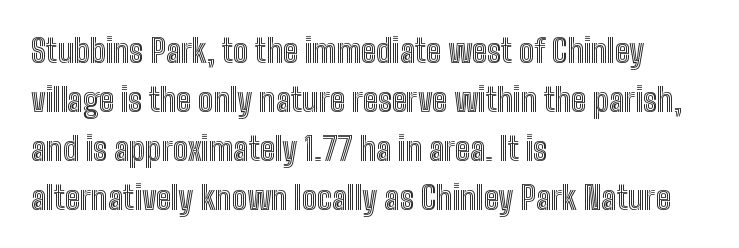
Q: Is the text italic (slanted)? A: No, it is upright.
Q: Is the text underlined? A: No.
Q: How is the paragraph aligned? A: Left-aligned.
Q: Is the spacing between letters normal or unusually wide? A: Normal.
Q: Is the spacing between lines tight, normal or loose? A: Normal.
Q: Width (condensed, normal, or wide)? A: Condensed.
Q: x-height? A: Medium.
Q: Monospaced? A: No.
